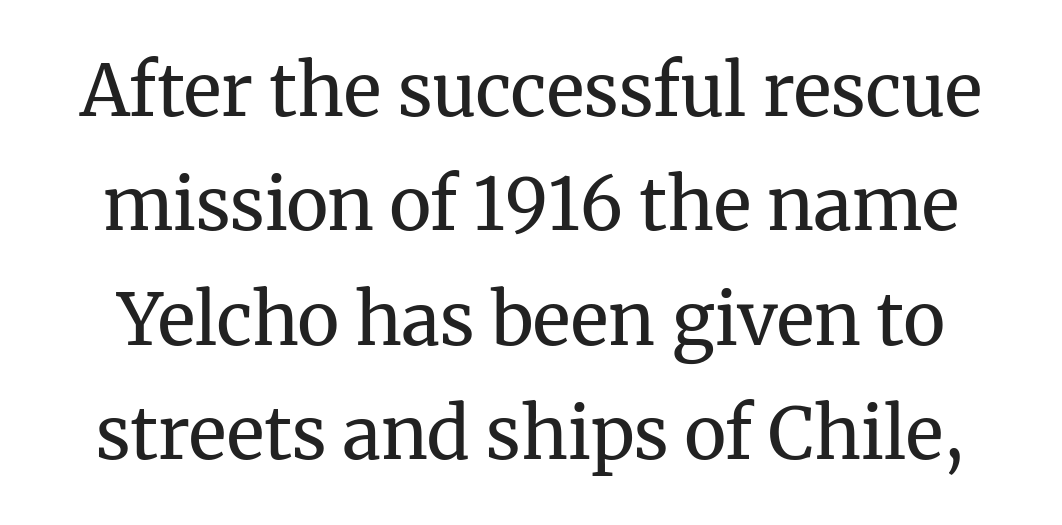
{"serif": "yes", "italic": "no", "bold": "no", "weight": "regular", "width": "normal", "stroke_contrast": "medium", "x_height": "medium", "monospaced": "no", "underline": "no", "line_spacing": "normal", "line_spacing_ratio": 1.61, "letter_spacing": "normal", "letter_spacing_em": 0.0, "glyph_px": 71}
